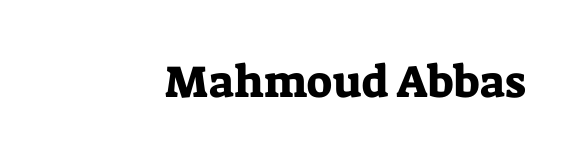
Q: Is the text italic (slanted)? A: No, it is upright.
Q: Is the typeface a serif or a sans-serif typeface? A: Serif.
Q: Is the text underlined? A: No.
Q: Is the spacing between letters normal or unusually wide? A: Normal.
Q: Width (condensed, normal, or wide)? A: Normal.
Q: Stroke contrast? A: Low.
Q: x-height? A: Medium.
Q: Monospaced? A: No.
